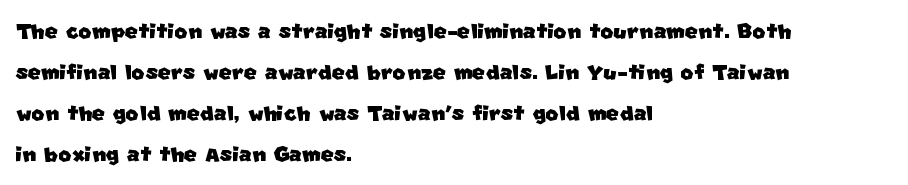
{"serif": "no", "width": "normal", "stroke_contrast": "low", "x_height": "large", "monospaced": "no", "underline": "no", "align": "left", "line_spacing": "normal", "line_spacing_ratio": 1.47, "letter_spacing": "normal", "letter_spacing_em": 0.0, "glyph_px": 28}
